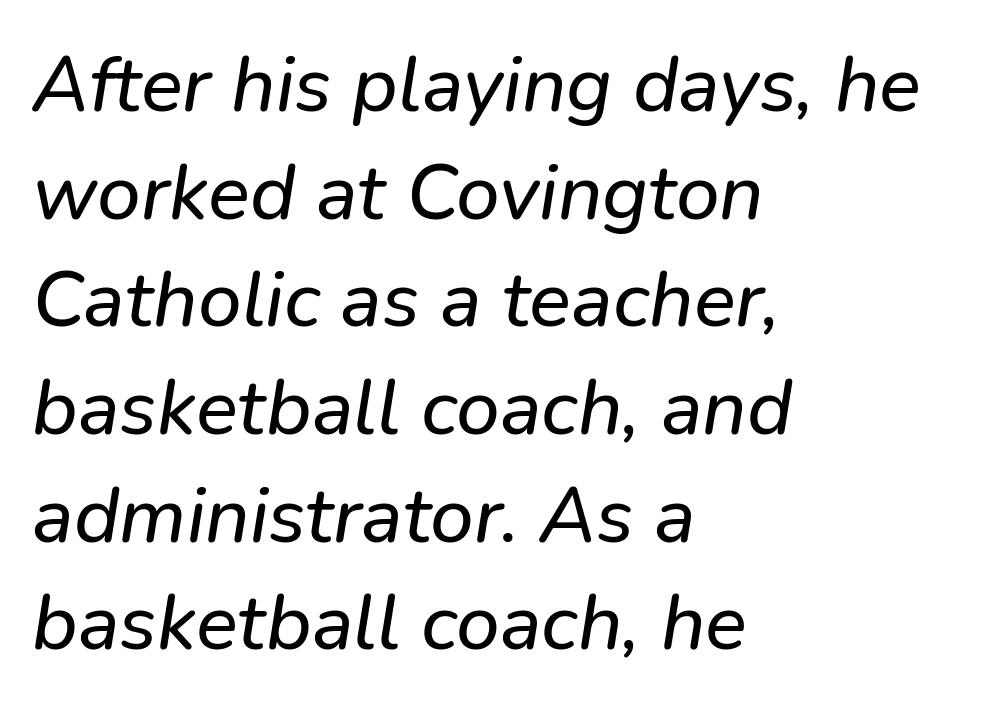
The zone under the glyphs is completely vacant. Teacher's note: observe the even left margin — that is flush-left alignment. The gaps between neighbouring characters are ordinary and unremarkable. A typesetter would call this proportional, since set widths differ per character. Evenly set lines give the paragraph a standard silhouette.
